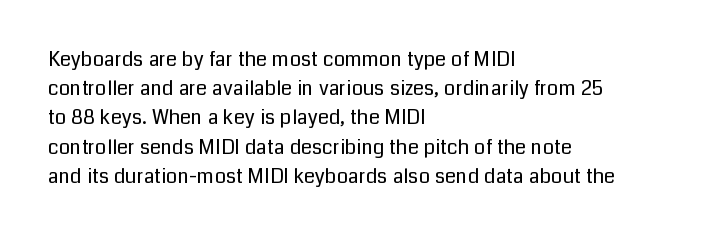
{"italic": "no", "bold": "no", "underline": "no", "align": "left", "line_spacing": "normal", "line_spacing_ratio": 1.46, "letter_spacing": "normal", "letter_spacing_em": 0.0, "glyph_px": 20}
